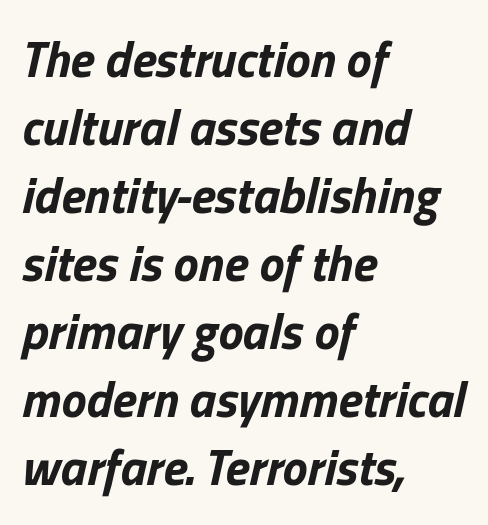
The image shows 50 px bold type, italic (leaning right); set left-aligned, normal line spacing (1.36x), normal letter spacing, not underlined; low stroke contrast and a medium x-height.
